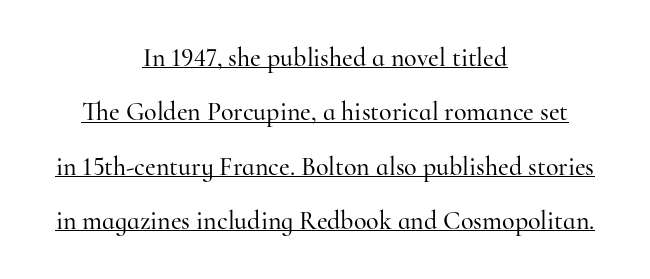
The image shows 26 px text type, upright; set centered, loose line spacing (2.09x), normal letter spacing, underlined.
